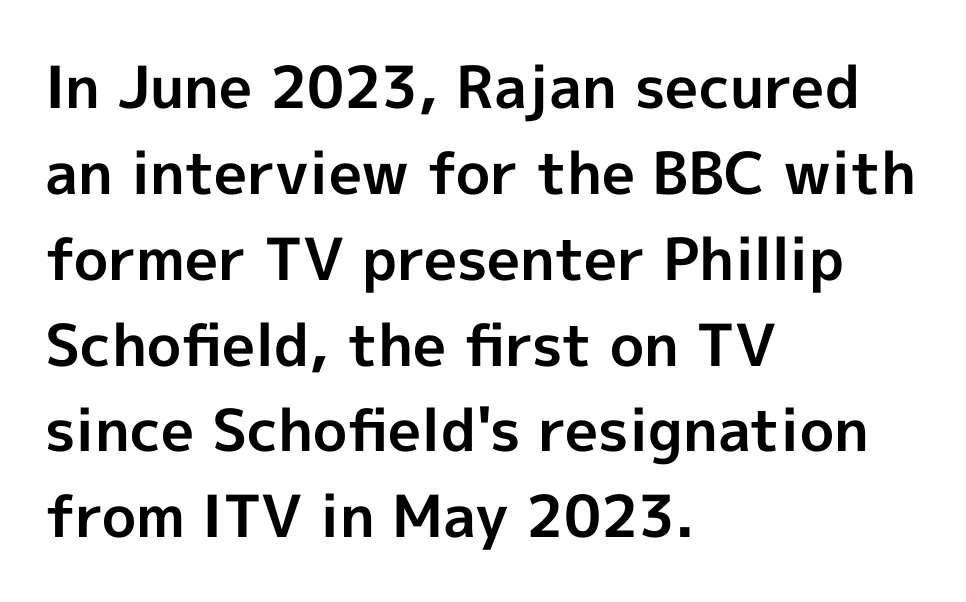
Letters rest on an invisible, unmarked baseline. Italic: no, the glyphs are upright roman. The passage shown is typed in a proportional face where columns would drift. In terms of letterform style, serifs are entirely absent. Typesetter's note: full bold, strokes at maximum text heaviness.
